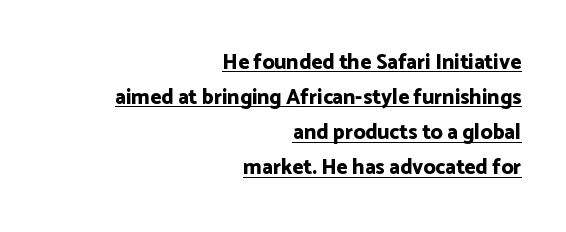
Q: Is the text bold? A: Yes.
Q: Is the text italic (slanted)? A: No, it is upright.
Q: Is the text underlined? A: Yes.
Q: How is the paragraph aligned? A: Right-aligned.
Q: Is the spacing between letters normal or unusually wide? A: Normal.
Q: Is the spacing between lines tight, normal or loose? A: Normal.
